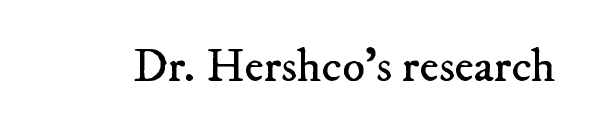
Q: Is the text bold? A: No.
Q: Is the typeface a serif or a sans-serif typeface? A: Serif.
Q: Is the text underlined? A: No.
Q: Is the spacing between letters normal or unusually wide? A: Normal.
Q: Width (condensed, normal, or wide)? A: Normal.
Q: Stroke contrast? A: Low.
Q: x-height? A: Small.
Q: Monospaced? A: No.
